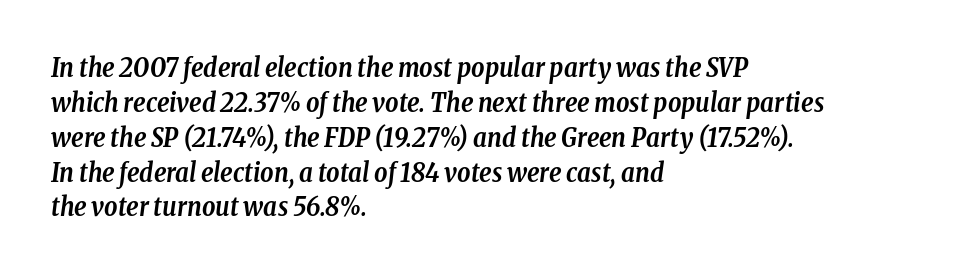
Q: Is the text bold? A: Yes.
Q: Is the text italic (slanted)? A: Yes, it leans right by about 8 degrees.
Q: Is the text underlined? A: No.
Q: How is the paragraph aligned? A: Left-aligned.
Q: Is the spacing between letters normal or unusually wide? A: Normal.
Q: Is the spacing between lines tight, normal or loose? A: Normal.
